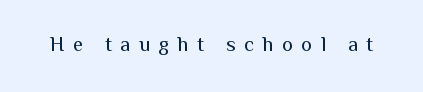
Q: Is the text bold? A: No.
Q: Is the text italic (slanted)? A: No, it is upright.
Q: Is the text underlined? A: No.
Q: Is the spacing between letters normal or unusually wide? A: Unusually wide.
